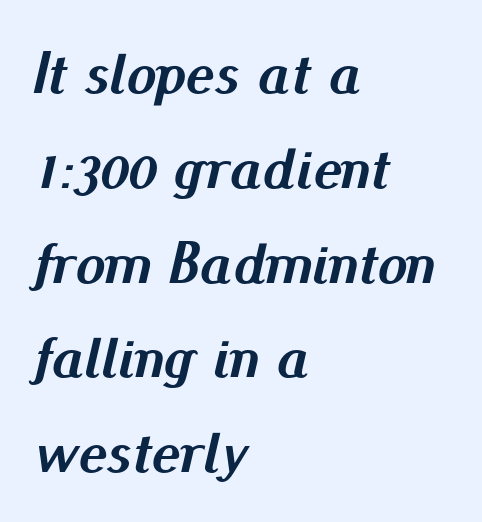
{"italic": "yes", "lean": "right", "slant_degrees": 13, "bold": "yes", "weight": "semibold", "width": "normal", "stroke_contrast": "medium", "x_height": "small", "monospaced": "no", "underline": "no", "align": "left", "line_spacing": "normal", "line_spacing_ratio": 1.58, "letter_spacing": "normal", "letter_spacing_em": 0.0, "glyph_px": 60}
